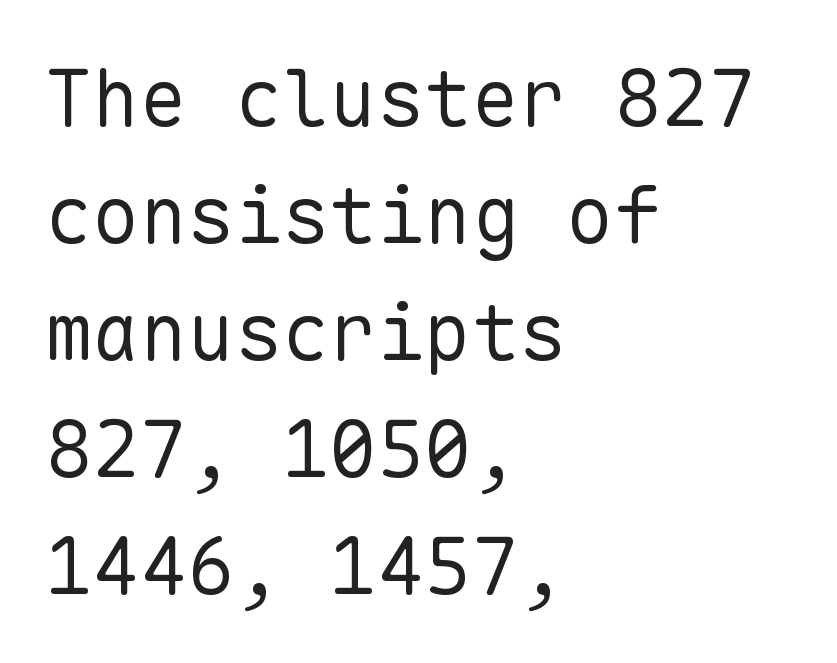
The image shows 79 px regular-weight sans-serif type, upright, monospaced; set left-aligned, normal line spacing (1.48x), normal letter spacing, not underlined; low stroke contrast and a medium x-height.
